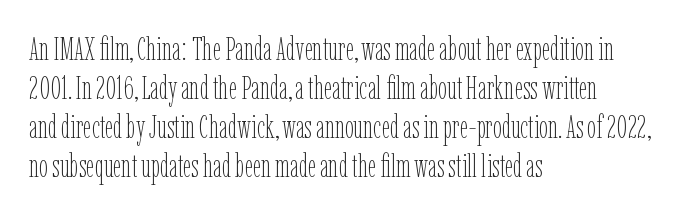
The image shows 32 px thin, condensed type, upright; set left-aligned, line spacing 1.22x, normal letter spacing, not underlined; low stroke contrast and a medium x-height.
